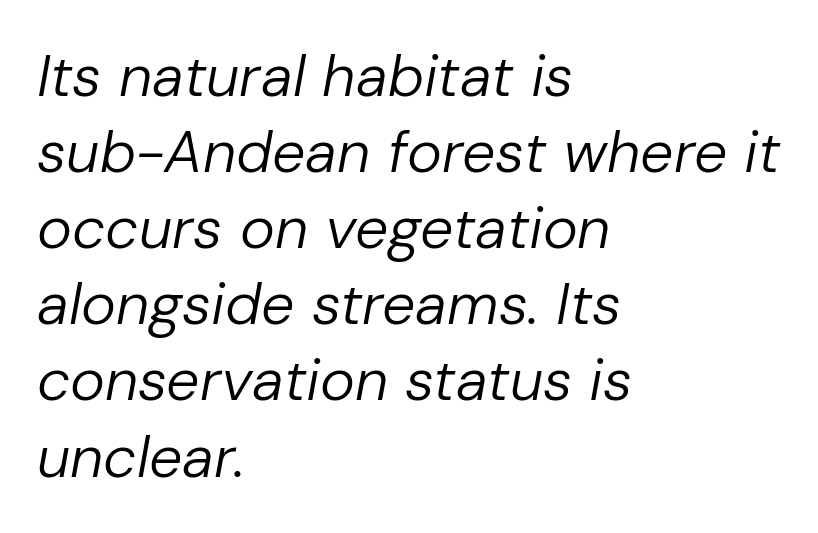
The image shows 59 px regular-weight type, italic (leaning right); set left-aligned, normal line spacing (1.29x), normal letter spacing, not underlined; low stroke contrast and a medium x-height.
